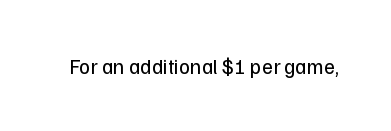
The passage shown is not underscored anywhere. The font's upright variant was chosen for this text. Stems here are at most as thick as an everyday book face. Observe the ordinary spacing: letters are neighbours, not strangers.
